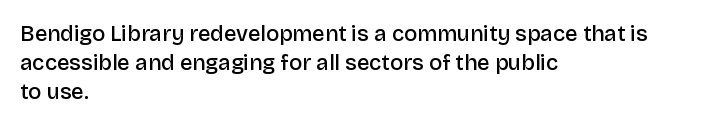
{"italic": "no", "bold": "semi", "underline": "no", "align": "left", "line_spacing": "normal", "line_spacing_ratio": 1.31, "letter_spacing": "normal", "letter_spacing_em": 0.0, "glyph_px": 22}
